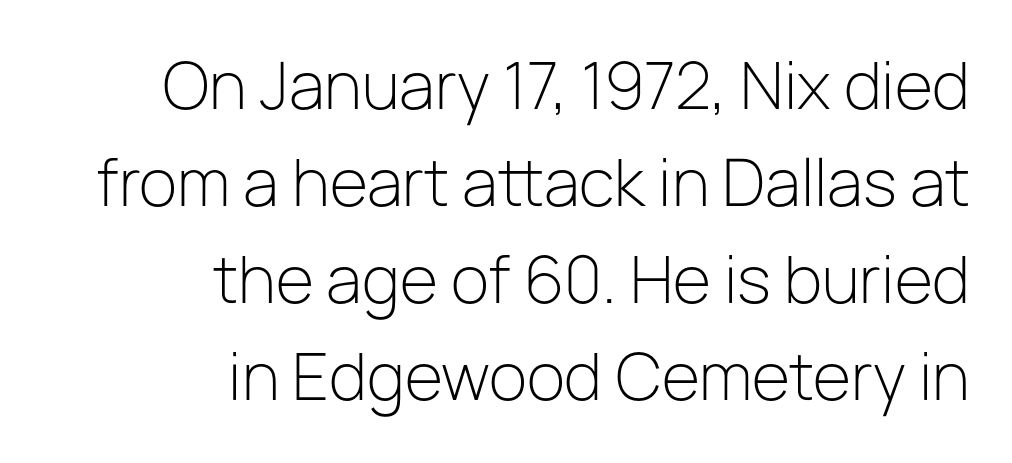
{"serif": "no", "italic": "no", "bold": "no", "weight": "light", "width": "normal", "stroke_contrast": "low", "x_height": "medium", "monospaced": "no", "underline": "no", "align": "right", "line_spacing": "normal", "line_spacing_ratio": 1.54, "letter_spacing": "normal", "letter_spacing_em": 0.0, "glyph_px": 63}
